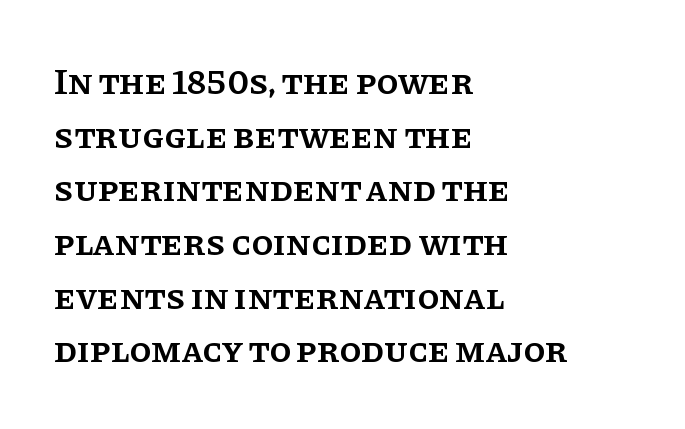
Q: Is the text bold? A: Semi-bold.
Q: Is the text italic (slanted)? A: No, it is upright.
Q: Is the typeface a serif or a sans-serif typeface? A: Serif.
Q: Is the text underlined? A: No.
Q: How is the paragraph aligned? A: Left-aligned.
Q: Is the spacing between letters normal or unusually wide? A: Normal.
Q: Is the spacing between lines tight, normal or loose? A: Normal.
Q: Width (condensed, normal, or wide)? A: Normal.
Q: Stroke contrast? A: Low.
Q: x-height? A: Large.
Q: Monospaced? A: No.
